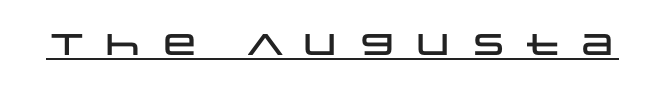
Q: Is the text italic (slanted)? A: No, it is upright.
Q: Is the typeface a serif or a sans-serif typeface? A: Sans-serif.
Q: Is the text underlined? A: Yes.
Q: Is the spacing between letters normal or unusually wide? A: Unusually wide.
Q: Width (condensed, normal, or wide)? A: Wide.
Q: Stroke contrast? A: Low.
Q: x-height? A: Large.
Q: Monospaced? A: No.
